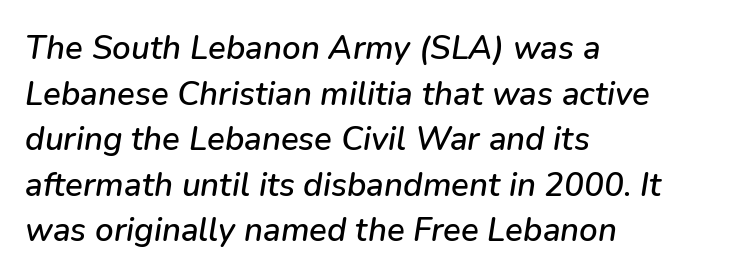
{"italic": "yes", "lean": "right", "slant_degrees": 9, "width": "normal", "stroke_contrast": "low", "x_height": "medium", "monospaced": "no", "underline": "no", "align": "left", "line_spacing": "normal", "line_spacing_ratio": 1.38, "letter_spacing": "normal", "letter_spacing_em": 0.0, "glyph_px": 33}
